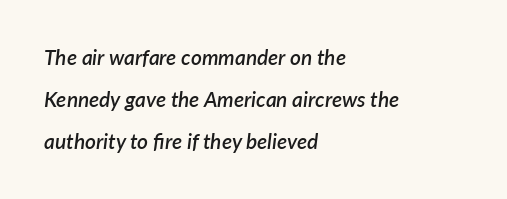
Each word holds together tightly as a unit, with standard inter-letter gaps. The passage is arranged the way most books set body copy — flush left. The strip under each line holds only bare page. Emphasis by weight is partial: semibold. These lines were composed using italics.
